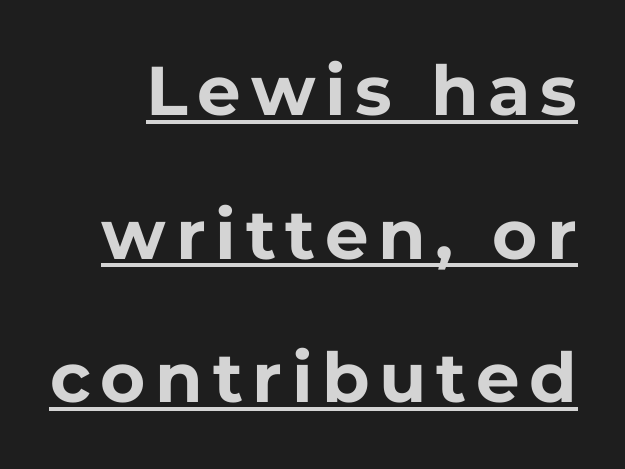
Q: Is the text bold? A: Yes.
Q: Is the text italic (slanted)? A: No, it is upright.
Q: Is the typeface a serif or a sans-serif typeface? A: Sans-serif.
Q: Is the text underlined? A: Yes.
Q: Is the spacing between lines tight, normal or loose? A: Loose.
Q: Width (condensed, normal, or wide)? A: Normal.
Q: Stroke contrast? A: Low.
Q: x-height? A: Medium.
Q: Monospaced? A: No.
